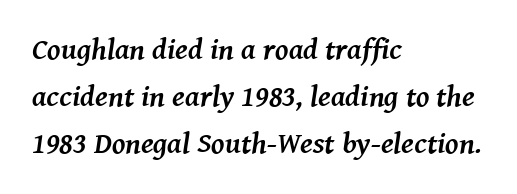
{"serif": "yes", "italic": "yes", "lean": "right", "slant_degrees": 8, "bold": "yes", "weight": "semibold", "width": "normal", "stroke_contrast": "medium", "x_height": "medium", "monospaced": "no", "underline": "no", "align": "left", "line_spacing": "normal", "line_spacing_ratio": 1.56, "letter_spacing": "normal", "letter_spacing_em": 0.0, "glyph_px": 30}
